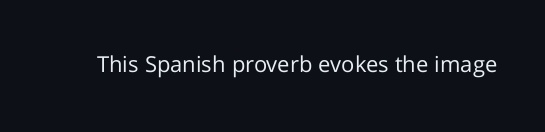
The space directly below the letters is spotless. Quick note: not italic, upright. The line texture is even and compact thanks to regular tracking. These glyphs show unthickened strokes, regular width or finer.
